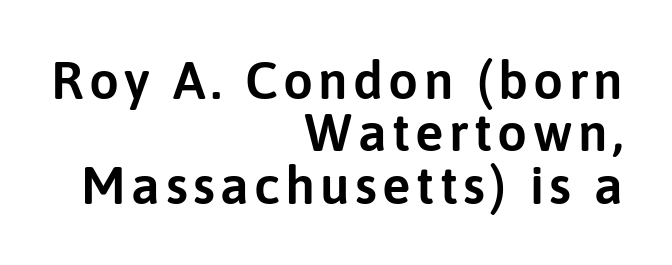
{"serif": "no", "italic": "no", "width": "normal", "stroke_contrast": "low", "x_height": "medium", "monospaced": "no", "underline": "no", "align": "right", "line_spacing": "tight", "line_spacing_ratio": 0.99, "glyph_px": 53}
